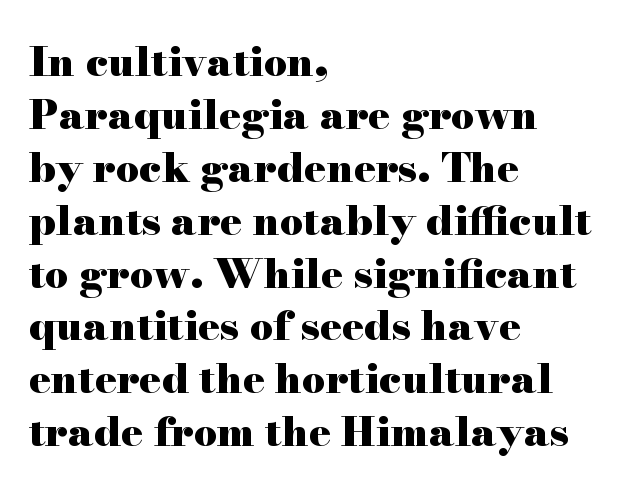
Q: Is the text bold? A: Yes.
Q: Is the text italic (slanted)? A: No, it is upright.
Q: Is the typeface a serif or a sans-serif typeface? A: Serif.
Q: Is the text underlined? A: No.
Q: How is the paragraph aligned? A: Left-aligned.
Q: Is the spacing between letters normal or unusually wide? A: Normal.
Q: Is the spacing between lines tight, normal or loose? A: Normal.
Q: Width (condensed, normal, or wide)? A: Wide.
Q: Stroke contrast? A: High.
Q: x-height? A: Small.
Q: Monospaced? A: No.
